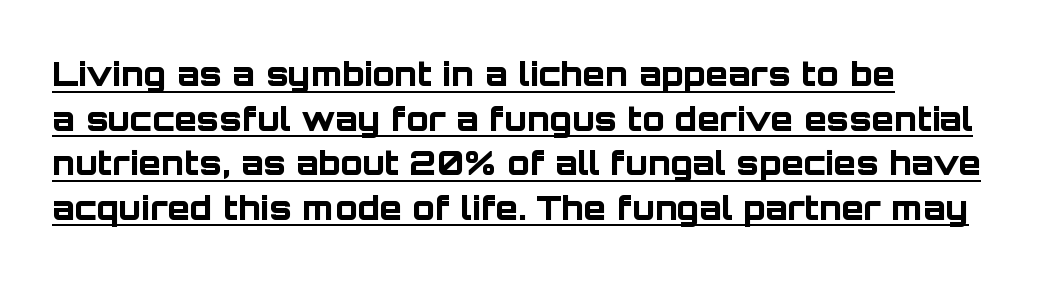
Q: Is the text bold? A: Yes.
Q: Is the text italic (slanted)? A: No, it is upright.
Q: Is the typeface a serif or a sans-serif typeface? A: Sans-serif.
Q: Is the text underlined? A: Yes.
Q: How is the paragraph aligned? A: Left-aligned.
Q: Is the spacing between letters normal or unusually wide? A: Normal.
Q: Is the spacing between lines tight, normal or loose? A: Normal.
Q: Width (condensed, normal, or wide)? A: Normal.
Q: Stroke contrast? A: Low.
Q: x-height? A: Large.
Q: Monospaced? A: No.
